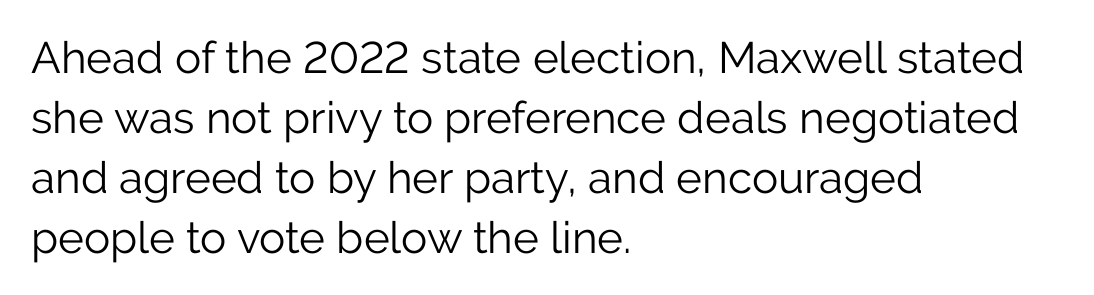
How are the letters spaced? Ordinarily, with no added tracking. Nothing heavy about these letters — not bold at all. Think of a printed novel: that variable character pitch is what you see here. The leading is moderate, giving the passage an even texture. One-word summary of the alignment: left.
